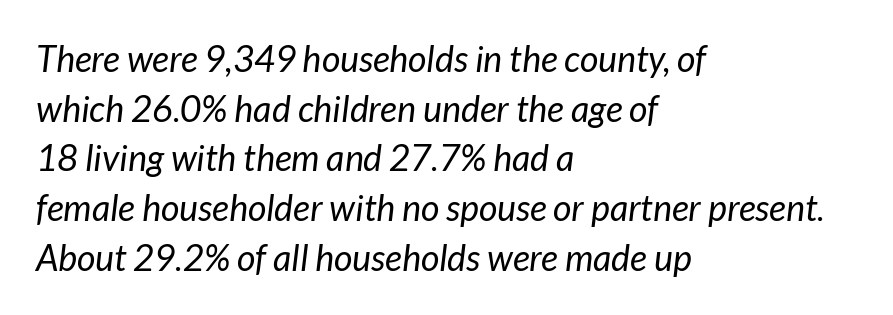
Q: Is the text bold? A: No.
Q: Is the text italic (slanted)? A: Yes, it leans right by about 7 degrees.
Q: Is the text underlined? A: No.
Q: How is the paragraph aligned? A: Left-aligned.
Q: Is the spacing between letters normal or unusually wide? A: Normal.
Q: Is the spacing between lines tight, normal or loose? A: Normal.
Q: Width (condensed, normal, or wide)? A: Normal.
Q: Stroke contrast? A: Low.
Q: x-height? A: Medium.
Q: Monospaced? A: No.
